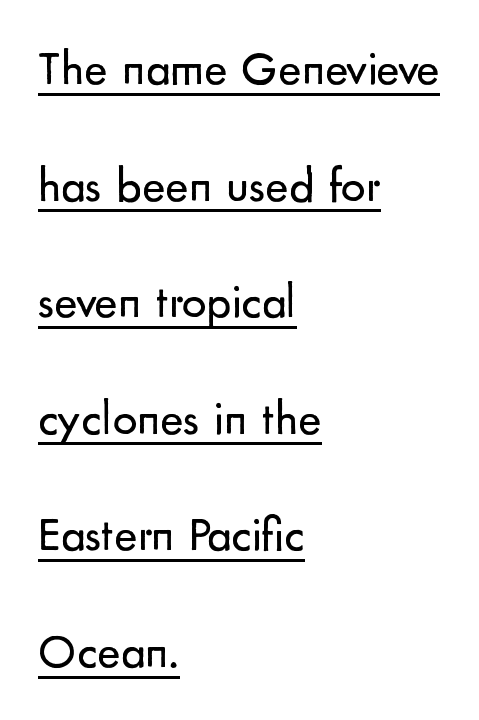
The image shows 49 px regular-weight sans-serif type, upright; set left-aligned, loose line spacing (2.38x), normal letter spacing, underlined; low stroke contrast and a small x-height.
